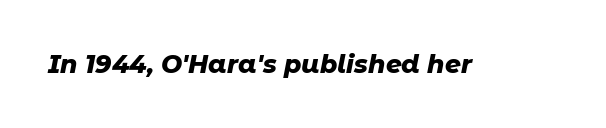
The image shows 25 px bold type, italic (leaning right); set normal letter spacing, not underlined.
